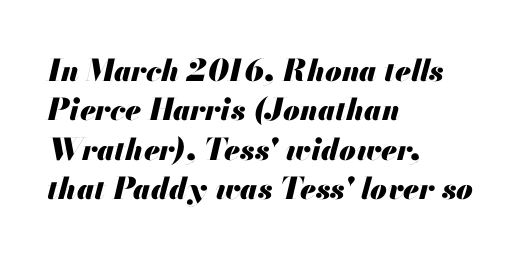
The image shows 30 px heavy type, italic (leaning right); set left-aligned, normal line spacing (1.31x), normal letter spacing, not underlined; medium stroke contrast and a small x-height.
